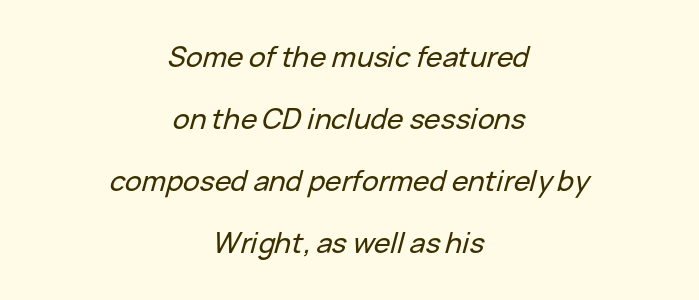
{"italic": "yes", "lean": "right", "slant_degrees": 15, "width": "normal", "stroke_contrast": "low", "x_height": "medium", "monospaced": "no", "underline": "no", "align": "center", "line_spacing": "loose", "line_spacing_ratio": 2.22, "letter_spacing": "normal", "letter_spacing_em": 0.0, "glyph_px": 28}
